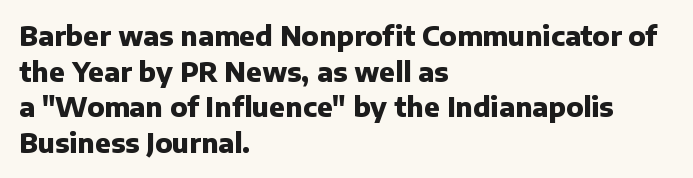
The image shows 26 px bold type, upright; set left-aligned, normal line spacing (1.37x), normal letter spacing, not underlined.
